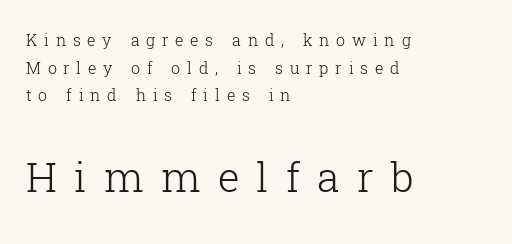
Reading top to bottom, the characters get bigger at the block break. The paragraph has a hard left edge and a soft right edge. The lettering stays uniformly vertical, giving the passage a roman look. Does the type have serifs? Yes, each stem ends in a small foot. Looks like regular typesetting: each glyph gets only the width it needs.
